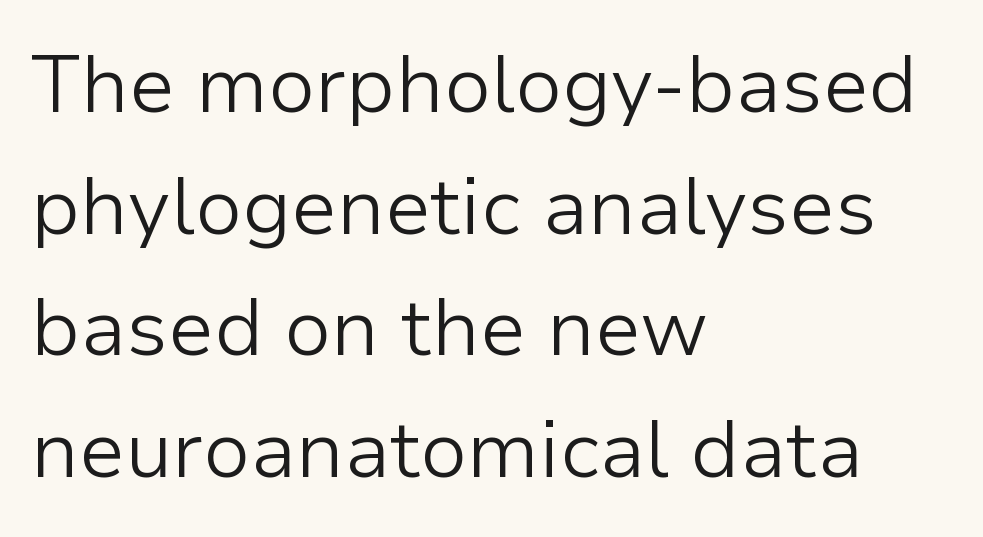
The image shows 80 px light sans-serif type, upright; set left-aligned, normal line spacing (1.52x), normal letter spacing, not underlined; low stroke contrast and a medium x-height.
